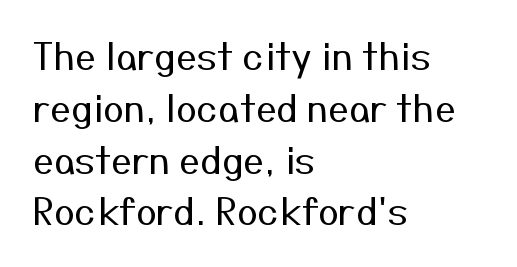
Q: Is the text bold? A: No.
Q: Is the text italic (slanted)? A: No, it is upright.
Q: Is the typeface a serif or a sans-serif typeface? A: Sans-serif.
Q: Is the text underlined? A: No.
Q: How is the paragraph aligned? A: Left-aligned.
Q: Is the spacing between letters normal or unusually wide? A: Normal.
Q: Is the spacing between lines tight, normal or loose? A: Normal.
Q: Width (condensed, normal, or wide)? A: Normal.
Q: Stroke contrast? A: Medium.
Q: x-height? A: Medium.
Q: Monospaced? A: No.
